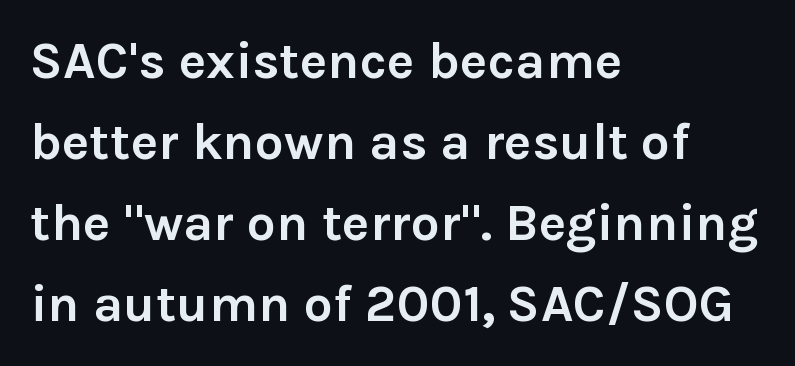
The image shows 52 px semibold sans-serif type, upright; set left-aligned, normal line spacing (1.56x), normal letter spacing, not underlined; low stroke contrast and a medium x-height.
